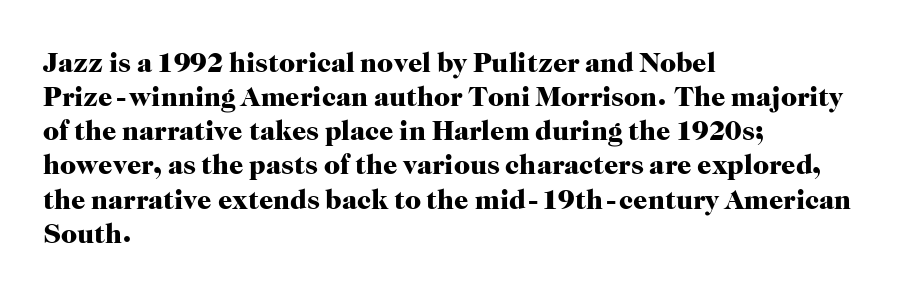
The letterforms sit shoulder to shoulder at normal distance. A full-strength bold gives these letters their thick strokes. Has an underline been added? It has not. Designer's note — italics off, roman on.
